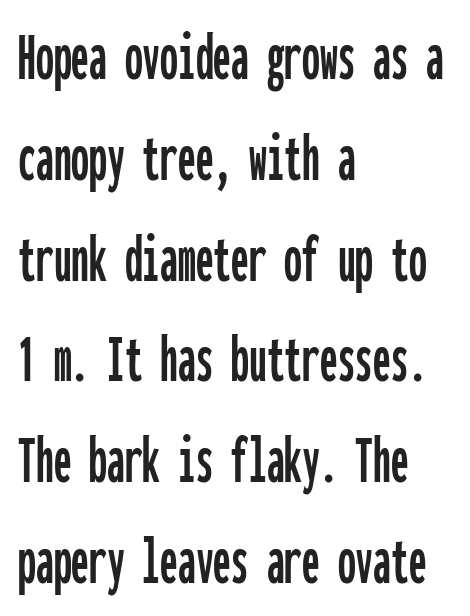
The image shows 71 px condensed sans-serif type, upright, monospaced; set left-aligned, normal line spacing (1.42x), normal letter spacing, not underlined; low stroke contrast and a medium x-height.
